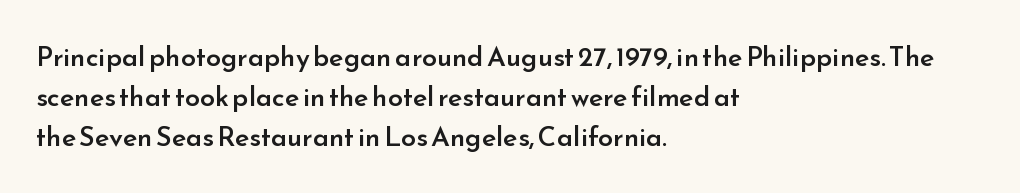
{"italic": "no", "bold": "semi", "underline": "no", "align": "left", "line_spacing": "normal", "line_spacing_ratio": 1.48, "letter_spacing": "normal", "letter_spacing_em": 0.0, "glyph_px": 27}
